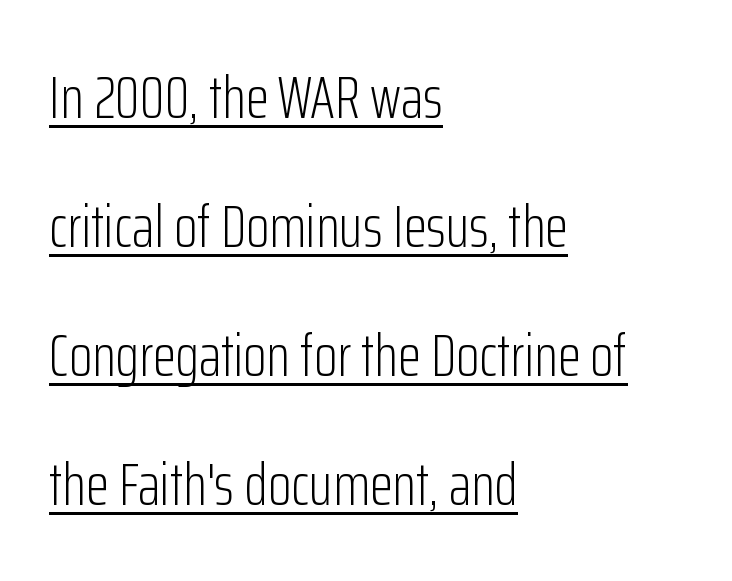
Q: Is the text bold? A: No.
Q: Is the text italic (slanted)? A: No, it is upright.
Q: Is the typeface a serif or a sans-serif typeface? A: Sans-serif.
Q: Is the text underlined? A: Yes.
Q: How is the paragraph aligned? A: Left-aligned.
Q: Is the spacing between letters normal or unusually wide? A: Normal.
Q: Is the spacing between lines tight, normal or loose? A: Loose.
Q: Width (condensed, normal, or wide)? A: Condensed.
Q: Stroke contrast? A: Low.
Q: x-height? A: Medium.
Q: Monospaced? A: No.
